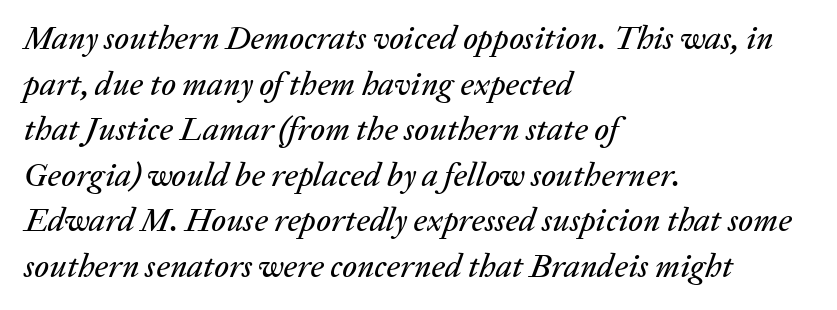
Q: Is the text italic (slanted)? A: Yes, it leans right by about 20 degrees.
Q: Is the text underlined? A: No.
Q: How is the paragraph aligned? A: Left-aligned.
Q: Is the spacing between letters normal or unusually wide? A: Normal.
Q: Is the spacing between lines tight, normal or loose? A: Normal.
Q: Width (condensed, normal, or wide)? A: Normal.
Q: Stroke contrast? A: Low.
Q: x-height? A: Medium.
Q: Monospaced? A: No.
